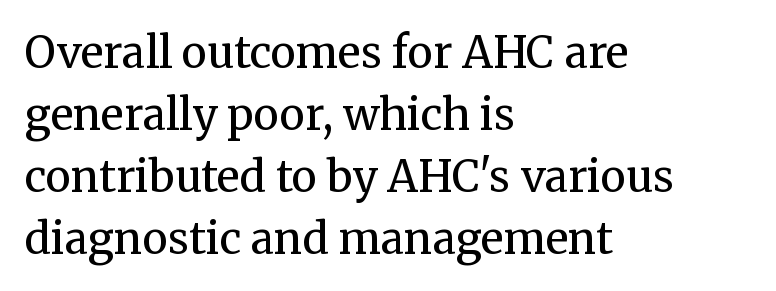
The image shows 43 px regular-weight serif type, upright; set left-aligned, normal line spacing (1.44x), normal letter spacing, not underlined; medium stroke contrast and a medium x-height.
